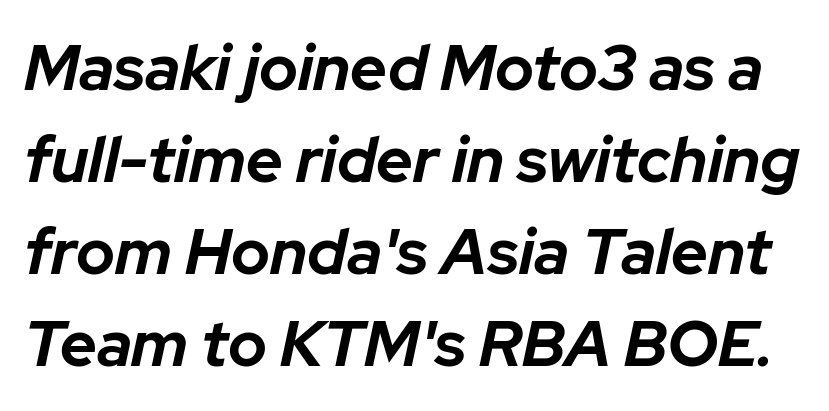
The image shows 64 px bold type, italic (leaning right); set normal line spacing (1.44x), normal letter spacing, not underlined; low stroke contrast and a medium x-height.
